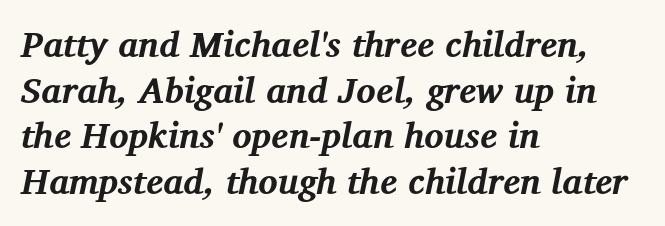
{"serif": "yes", "italic": "yes", "lean": "right", "slant_degrees": 12, "bold": "yes", "weight": "bold", "width": "normal", "stroke_contrast": "medium", "x_height": "medium", "monospaced": "no", "underline": "no", "align": "left", "line_spacing": "normal", "line_spacing_ratio": 1.27, "letter_spacing": "normal", "letter_spacing_em": 0.0, "glyph_px": 36}
